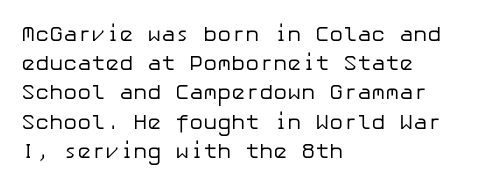
Tracking here is standard; glyphs follow each other at the usual distance. Heft: none added — not bold. These lines are set flush left with a ragged right edge. The letters stand straight up with perfectly vertical stems. Has an underline been added? It has not.
